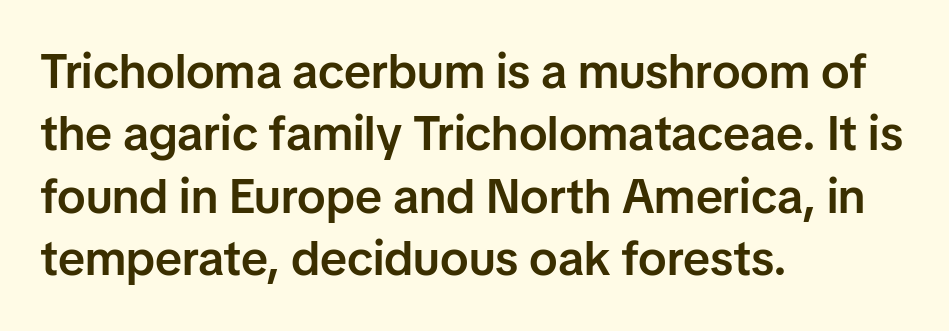
Q: Is the text bold? A: Semi-bold.
Q: Is the text italic (slanted)? A: No, it is upright.
Q: Is the typeface a serif or a sans-serif typeface? A: Sans-serif.
Q: Is the text underlined? A: No.
Q: How is the paragraph aligned? A: Left-aligned.
Q: Is the spacing between letters normal or unusually wide? A: Normal.
Q: Is the spacing between lines tight, normal or loose? A: Normal.
Q: Width (condensed, normal, or wide)? A: Normal.
Q: Stroke contrast? A: Low.
Q: x-height? A: Medium.
Q: Monospaced? A: No.
